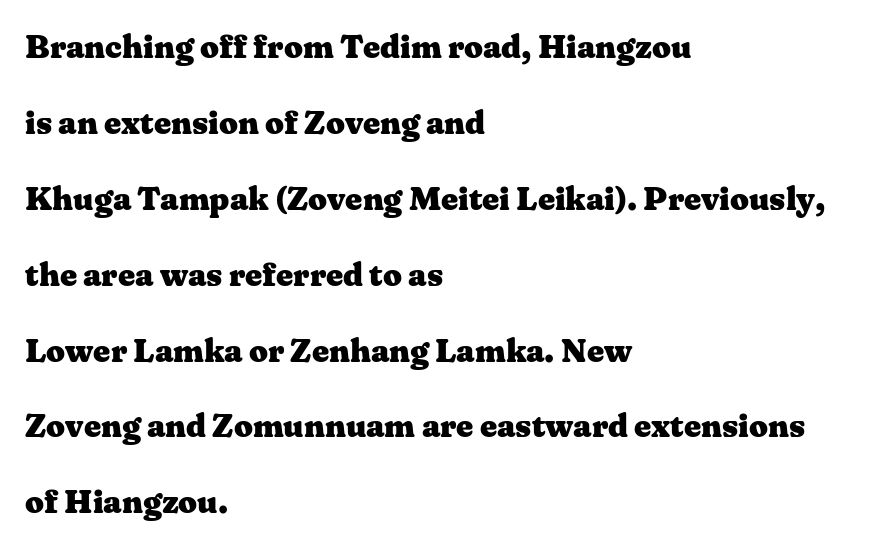
The typesetting leans heavy: a genuine bold. There is no visible air inserted between adjacent glyphs. This sample is left-justified, so line endings fall wherever the words run out. The space between consecutive lines is lavish. Regarding serifs, this sample has them.
